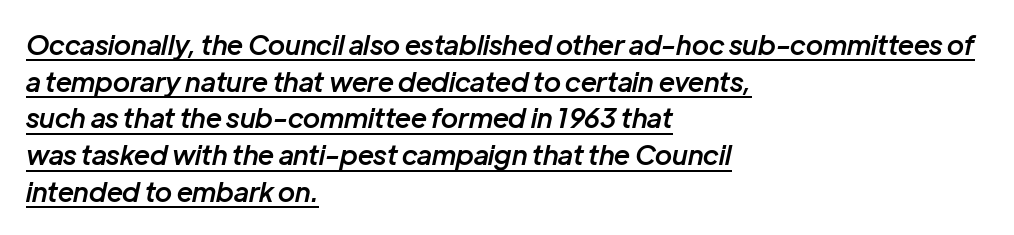
{"italic": "yes", "lean": "right", "slant_degrees": 12, "bold": "semi", "underline": "yes", "align": "left", "line_spacing": "normal", "line_spacing_ratio": 1.36, "letter_spacing": "normal", "letter_spacing_em": 0.0, "glyph_px": 27}
